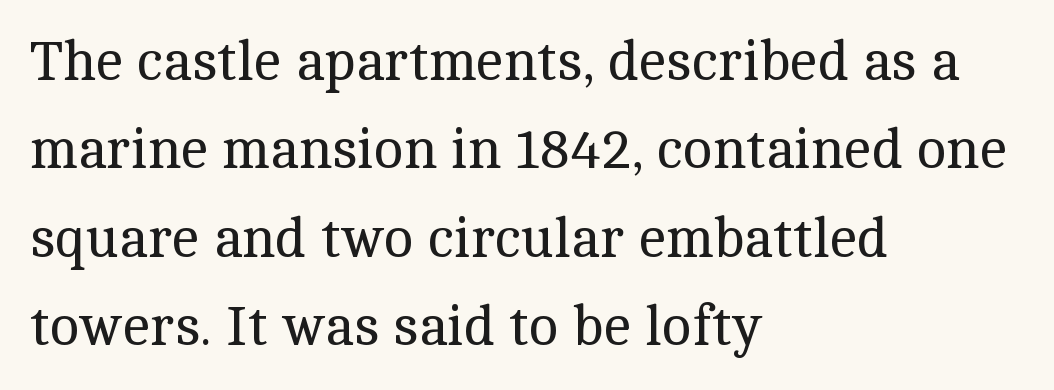
{"serif": "yes", "italic": "no", "bold": "no", "weight": "regular", "width": "normal", "x_height": "medium", "monospaced": "no", "underline": "no", "align": "left", "line_spacing": "normal", "line_spacing_ratio": 1.58, "letter_spacing": "normal", "letter_spacing_em": 0.0, "glyph_px": 56}
